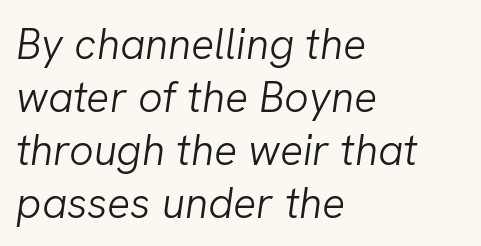
{"italic": "yes", "lean": "right", "slant_degrees": 8, "bold": "no", "weight": "light", "width": "normal", "stroke_contrast": "low", "x_height": "medium", "monospaced": "no", "underline": "no", "align": "left", "line_spacing_ratio": 1.23, "letter_spacing": "normal", "letter_spacing_em": 0.0, "glyph_px": 43}
